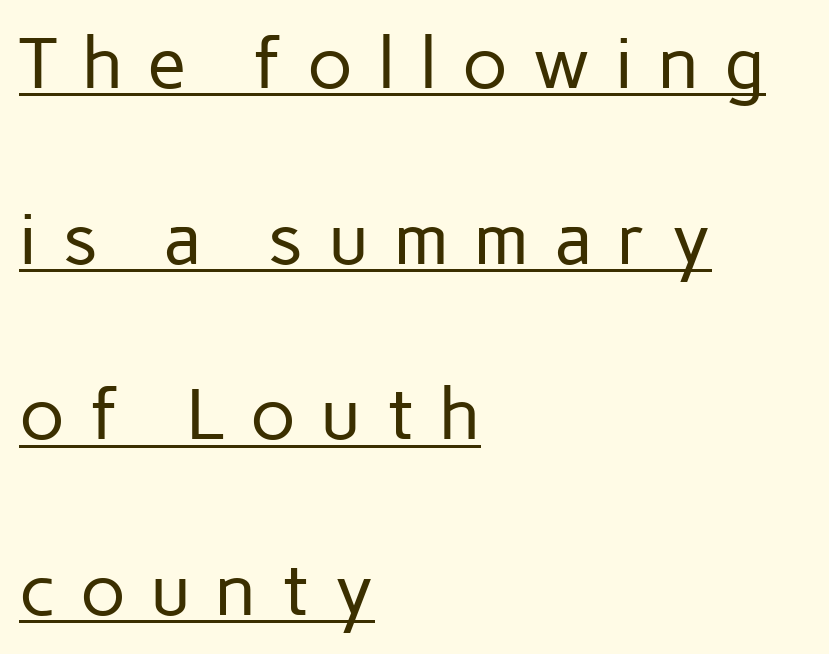
Q: Is the text bold? A: No.
Q: Is the text italic (slanted)? A: No, it is upright.
Q: Is the typeface a serif or a sans-serif typeface? A: Sans-serif.
Q: Is the text underlined? A: Yes.
Q: How is the paragraph aligned? A: Left-aligned.
Q: Is the spacing between letters normal or unusually wide? A: Unusually wide.
Q: Is the spacing between lines tight, normal or loose? A: Loose.
Q: Width (condensed, normal, or wide)? A: Normal.
Q: Stroke contrast? A: Low.
Q: x-height? A: Medium.
Q: Monospaced? A: No.
